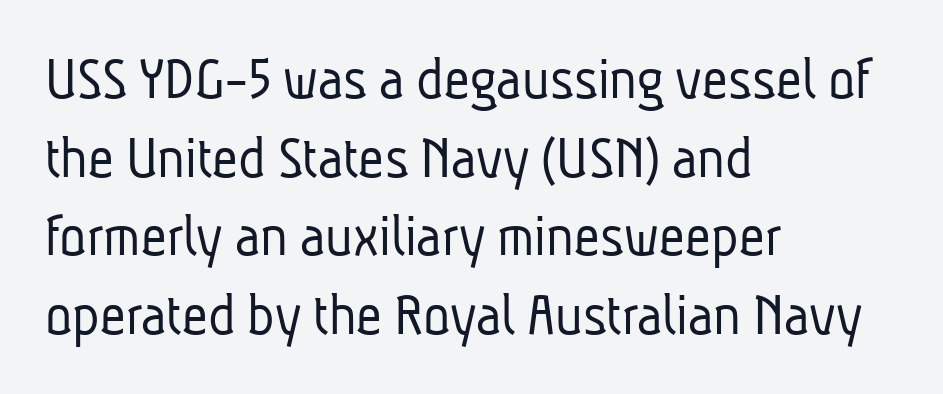
The image shows 63 px light, condensed sans-serif type; set left-aligned, normal line spacing (1.25x), normal letter spacing, not underlined; low stroke contrast and a medium x-height.
